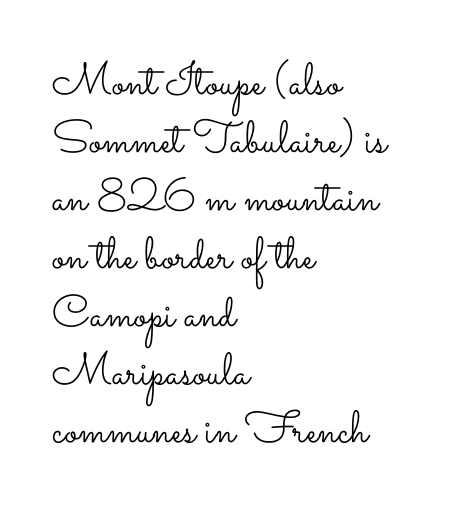
The image shows 45 px light, wide type; set left-aligned, normal line spacing (1.29x), normal letter spacing, not underlined; low stroke contrast and a small x-height.
